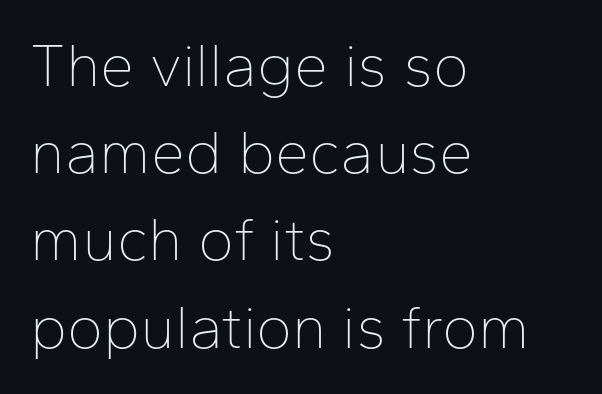
The image shows 61 px thin sans-serif type, upright; set left-aligned, normal line spacing (1.43x), normal letter spacing, not underlined; low stroke contrast and a medium x-height.
